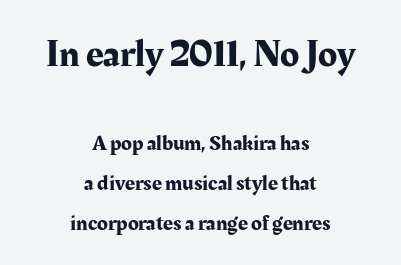
{"serif": "yes", "italic": "no", "width": "normal", "stroke_contrast": "medium", "x_height": "medium", "monospaced": "no", "underline": "no", "align": "center", "line_spacing_ratio": 1.8, "letter_spacing": "normal", "letter_spacing_em": 0.0, "larger_block": "first", "size_ratio": 1.77, "glyph_px": 39}
